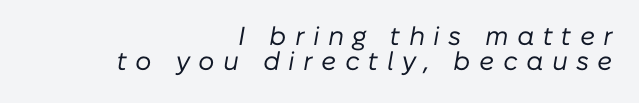
{"italic": "yes", "lean": "right", "slant_degrees": 10, "bold": "no", "underline": "no", "align": "right", "line_spacing": "tight", "line_spacing_ratio": 0.97, "letter_spacing": "wide", "letter_spacing_em": 0.32, "glyph_px": 26}
